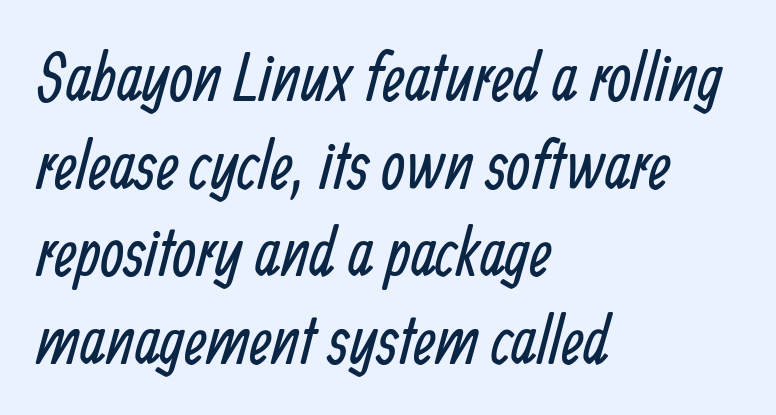
{"serif": "no", "bold": "no", "weight": "regular", "width": "condensed", "stroke_contrast": "low", "x_height": "medium", "monospaced": "no", "underline": "no", "align": "left", "line_spacing": "normal", "line_spacing_ratio": 1.29, "letter_spacing": "normal", "letter_spacing_em": 0.0, "glyph_px": 68}
